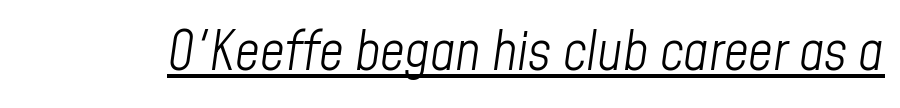
The image shows 54 px light, condensed type, italic (leaning right); set normal letter spacing, underlined; low stroke contrast and a medium x-height.
